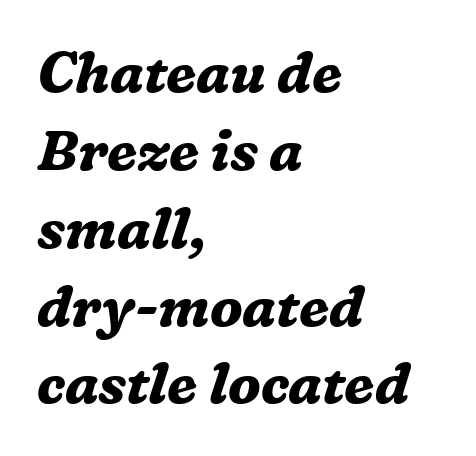
Q: Is the text bold? A: Yes.
Q: Is the text italic (slanted)? A: Yes, it leans right by about 16 degrees.
Q: Is the typeface a serif or a sans-serif typeface? A: Serif.
Q: Is the text underlined? A: No.
Q: How is the paragraph aligned? A: Left-aligned.
Q: Is the spacing between letters normal or unusually wide? A: Normal.
Q: Is the spacing between lines tight, normal or loose? A: Normal.
Q: Width (condensed, normal, or wide)? A: Normal.
Q: Stroke contrast? A: Medium.
Q: x-height? A: Medium.
Q: Monospaced? A: No.
